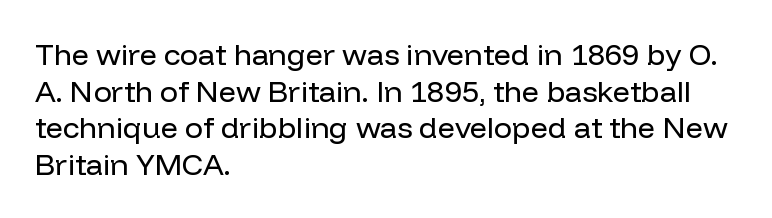
Q: Is the text bold? A: No.
Q: Is the text italic (slanted)? A: No, it is upright.
Q: Is the typeface a serif or a sans-serif typeface? A: Sans-serif.
Q: Is the text underlined? A: No.
Q: How is the paragraph aligned? A: Left-aligned.
Q: Is the spacing between letters normal or unusually wide? A: Normal.
Q: Width (condensed, normal, or wide)? A: Normal.
Q: Stroke contrast? A: Low.
Q: x-height? A: Medium.
Q: Monospaced? A: No.
